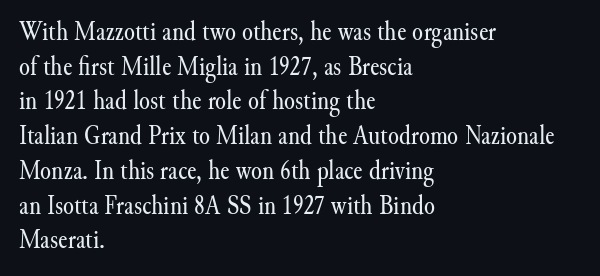
{"serif": "yes", "italic": "no", "bold": "no", "weight": "regular", "width": "normal", "stroke_contrast": "medium", "x_height": "small", "monospaced": "no", "underline": "no", "align": "left", "line_spacing_ratio": 1.24, "letter_spacing": "normal", "letter_spacing_em": 0.0, "glyph_px": 28}
